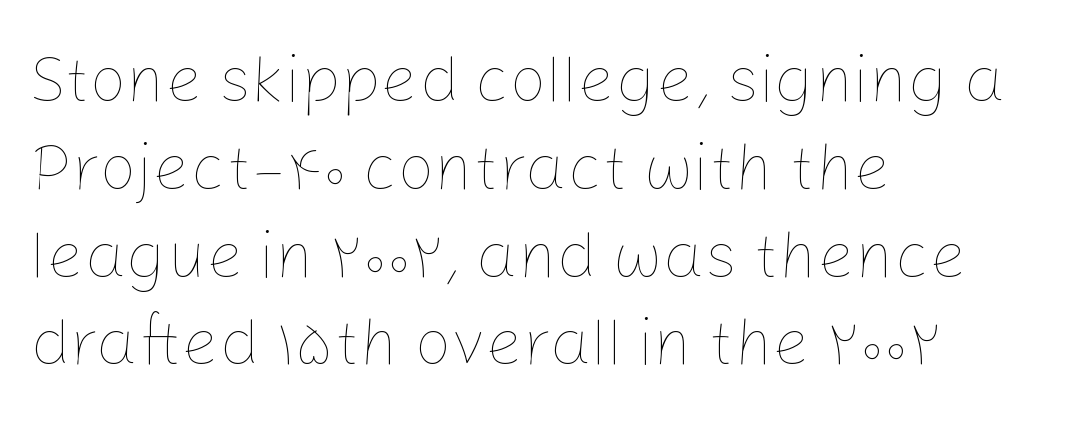
On a weight scale, this lands at 450 or below. Is there much room between lines? A standard amount, neither cramped nor airy. This sample has the flowing, uneven cadence of proportional lettering. Do the letters lean? They stand straight. Line beginnings align vertically; line endings do not.
